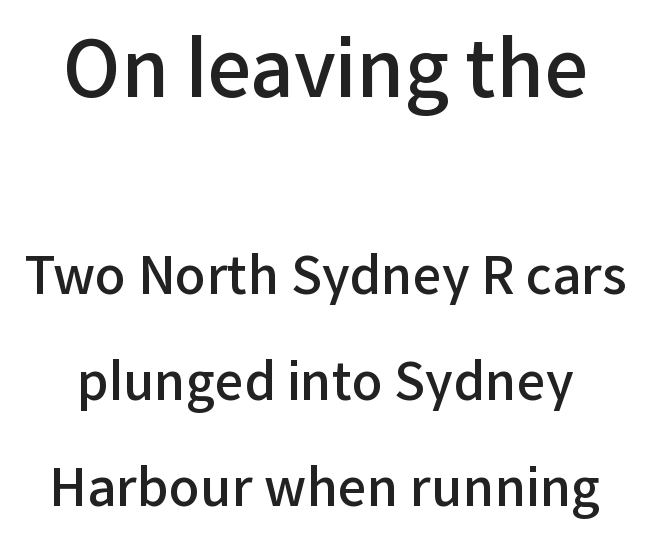
{"serif": "no", "italic": "no", "bold": "semi", "weight": "semibold", "width": "normal", "stroke_contrast": "low", "x_height": "medium", "monospaced": "no", "underline": "no", "line_spacing": "loose", "line_spacing_ratio": 2.08, "letter_spacing": "normal", "letter_spacing_em": 0.0, "larger_block": "first", "size_ratio": 1.51, "glyph_px": 77}
